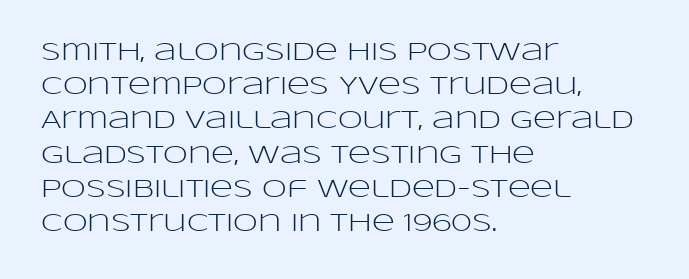
{"italic": "no", "bold": "no", "underline": "no", "align": "left", "line_spacing": "normal", "line_spacing_ratio": 1.37, "letter_spacing": "normal", "letter_spacing_em": 0.0, "glyph_px": 25}
